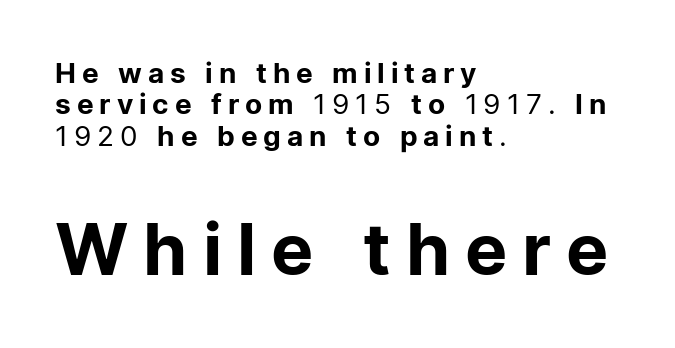
Quick note: underline off. Character widths vary here, with narrow letters taking less room than wide ones. The glyphs in this specimen are sans serif. Horizontal bands of white between lines are thin slivers. The lettering stays uniformly vertical, giving the passage a roman look. Typesetter's note — lower block bumped up in size, upper block left smaller.
